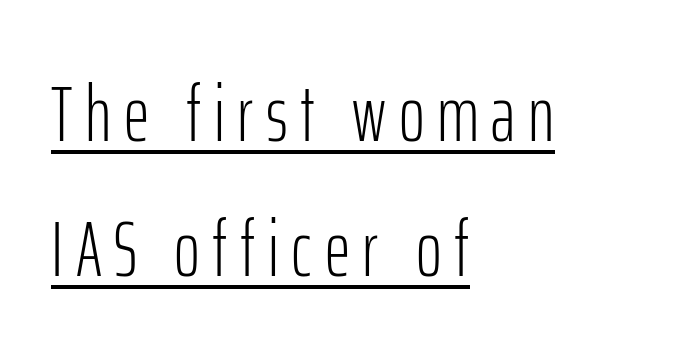
Q: Is the text bold? A: No.
Q: Is the text italic (slanted)? A: No, it is upright.
Q: Is the typeface a serif or a sans-serif typeface? A: Sans-serif.
Q: Is the text underlined? A: Yes.
Q: How is the paragraph aligned? A: Left-aligned.
Q: Width (condensed, normal, or wide)? A: Condensed.
Q: Stroke contrast? A: Low.
Q: x-height? A: Medium.
Q: Monospaced? A: No.
